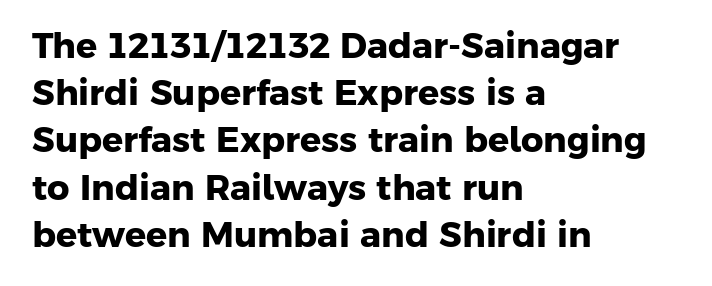
{"serif": "no", "bold": "yes", "weight": "heavy", "width": "normal", "stroke_contrast": "low", "x_height": "medium", "monospaced": "no", "underline": "no", "align": "left", "line_spacing": "normal", "line_spacing_ratio": 1.35, "letter_spacing": "normal", "letter_spacing_em": 0.0, "glyph_px": 35}
